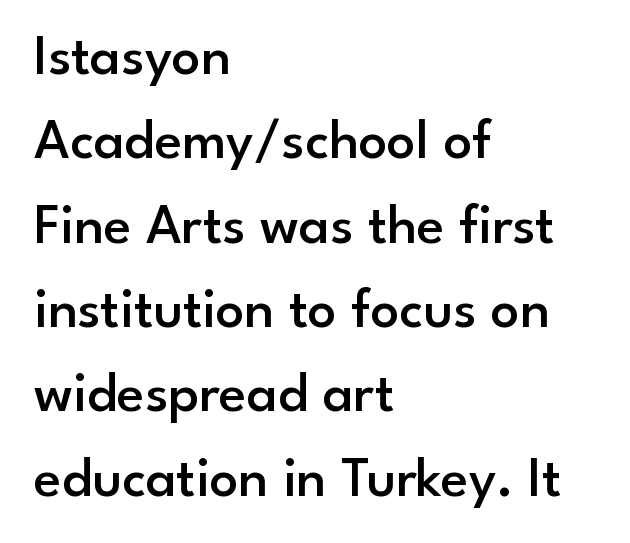
{"serif": "no", "italic": "no", "bold": "semi", "weight": "semibold", "width": "normal", "stroke_contrast": "low", "x_height": "small", "monospaced": "no", "underline": "no", "align": "left", "line_spacing": "normal", "line_spacing_ratio": 1.48, "letter_spacing": "normal", "letter_spacing_em": 0.0, "glyph_px": 57}
